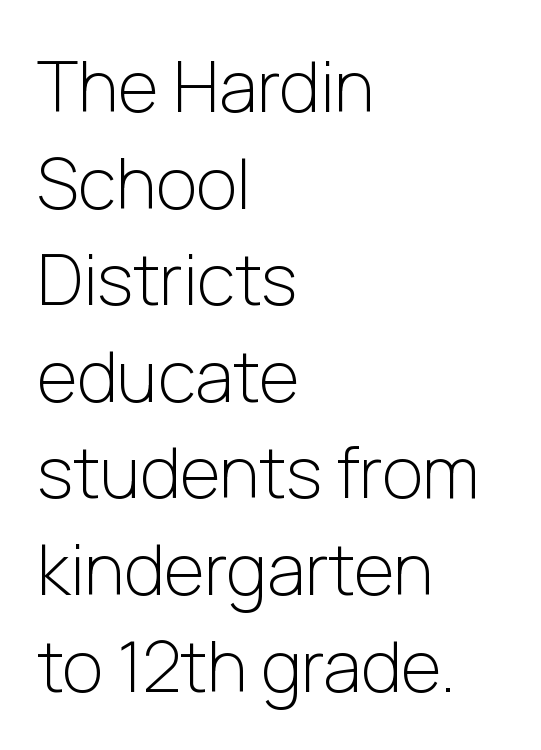
The letterforms sit at book weight or below. These lines are rendered in a variable-pitch font. You can tell from the bare stems that sans-serif type was used. If you measured baseline to baseline, you'd find a middling distance.
